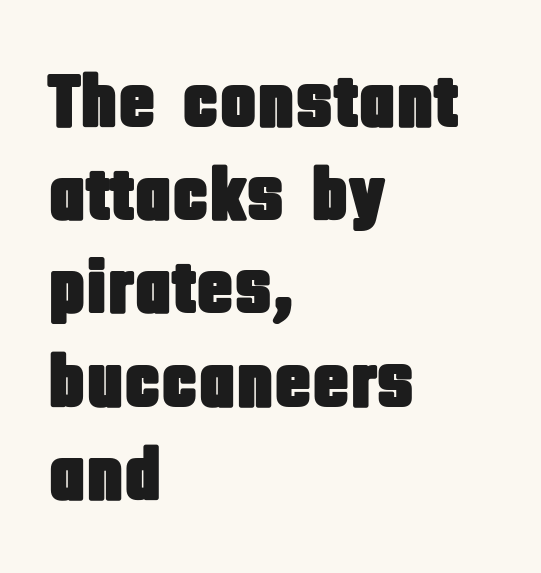
{"serif": "no", "italic": "no", "width": "condensed", "stroke_contrast": "low", "x_height": "large", "monospaced": "no", "underline": "no", "align": "left", "line_spacing_ratio": 1.21, "letter_spacing": "normal", "letter_spacing_em": 0.0, "glyph_px": 77}
